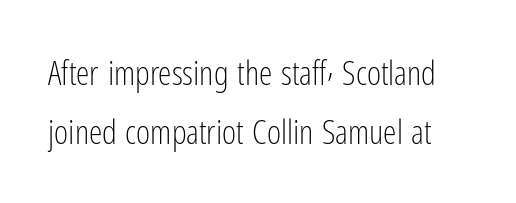
Nothing heavy about these letters — not bold at all. The passage shown is typed in a proportional face where columns would drift. Words float on clear page, feet unadorned. I'd call this a sans setting — the letters go barefoot. Characters follow at the spacing the type designer built in. This is the regular roman posture of the typeface.
